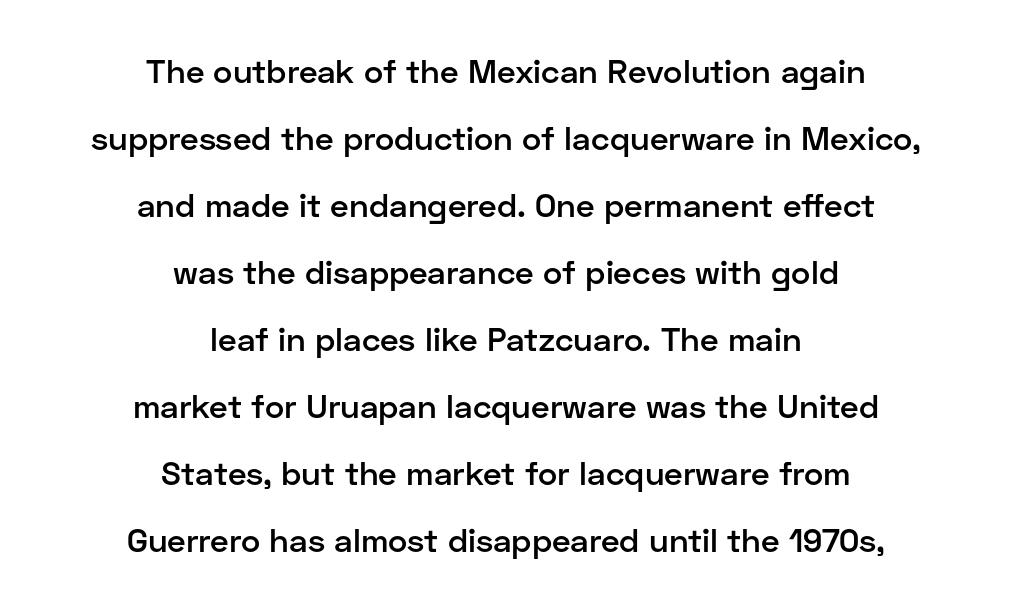
The image shows 33 px semibold sans-serif type, upright; set centered, loose line spacing (2.03x), normal letter spacing, not underlined; low stroke contrast and a medium x-height.
